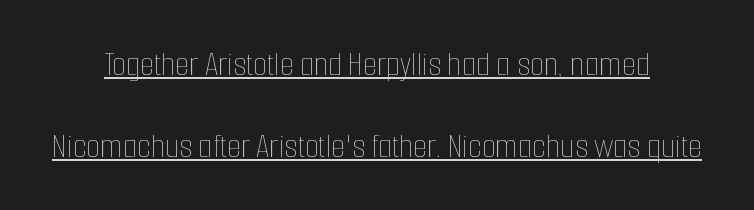
The image shows 36 px thin, condensed type, upright; set loose line spacing (2.27x), normal letter spacing, underlined; low stroke contrast and a medium x-height.
